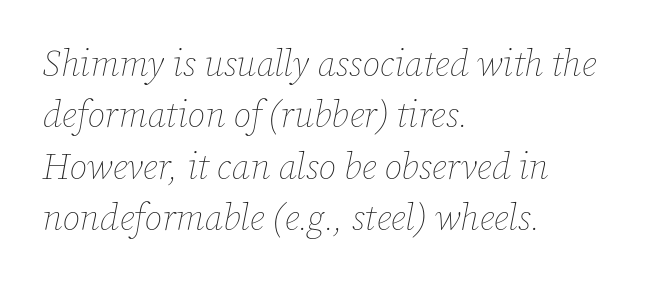
The tracking reads as untouched default to a designer's eye. The leading is moderate, giving the passage an even texture. The glyphs are unaccompanied by any horizontal stroke below them. The typography opts for an oblique posture over an upright one. Caption: multi-line text, flush left, ragged right.
